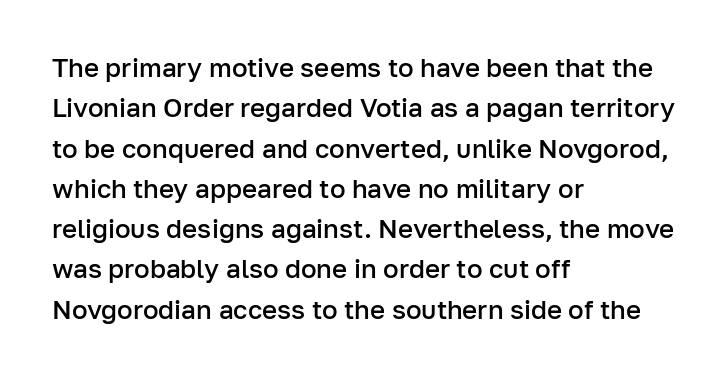
{"italic": "no", "bold": "semi", "underline": "no", "align": "left", "line_spacing": "normal", "line_spacing_ratio": 1.55, "letter_spacing": "normal", "letter_spacing_em": 0.0, "glyph_px": 26}
